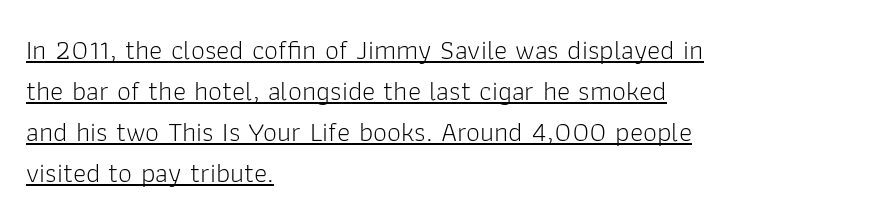
The image shows 28 px light sans-serif type, upright; set left-aligned, normal line spacing (1.46x), normal letter spacing, underlined; low stroke contrast and a medium x-height.
